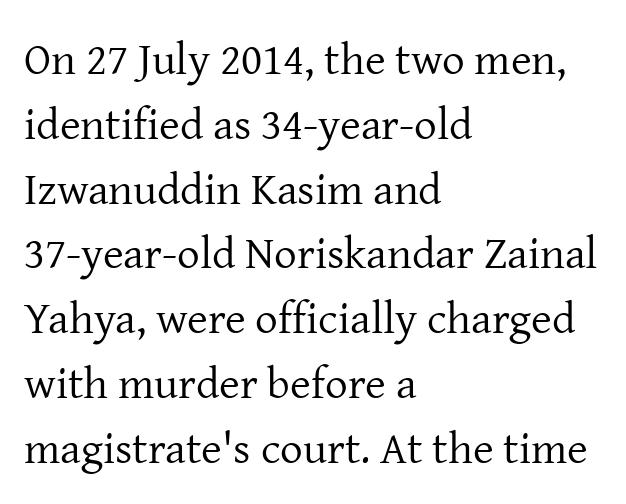
Here the glyphs are tracked normally, forming tight word shapes. Stroke thickness stays within the range of a standard reading face or lighter. Which margin do the lines hug? The left one — the right edge is uneven. Type without underlining.
